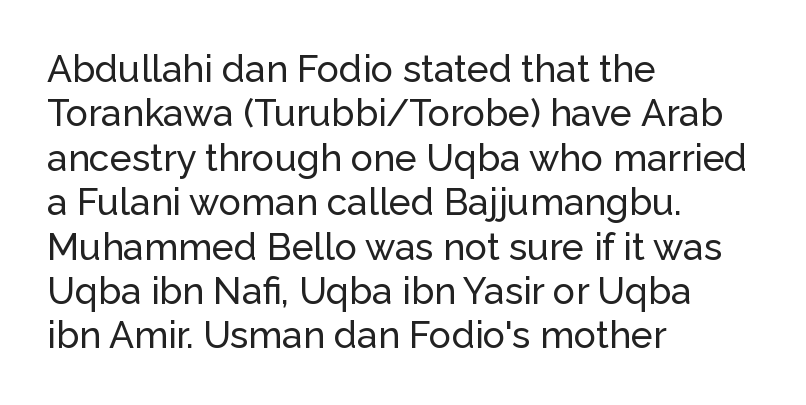
The passage shown has conventional tracking throughout. A clean baseline with only descenders dipping below it. Rendered with straight, roman letterforms. This sample uses a sans-serif face.
